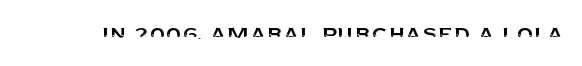
{"italic": "no", "underline": "no", "letter_spacing": "normal", "letter_spacing_em": 0.0, "glyph_px": 27}
